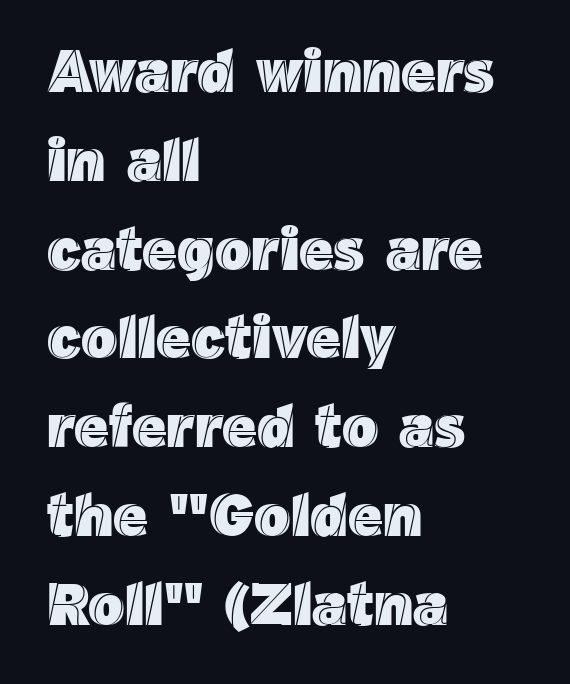
{"italic": "no", "width": "normal", "x_height": "medium", "monospaced": "no", "underline": "no", "align": "left", "line_spacing": "normal", "line_spacing_ratio": 1.48, "letter_spacing": "normal", "letter_spacing_em": 0.0, "glyph_px": 60}
